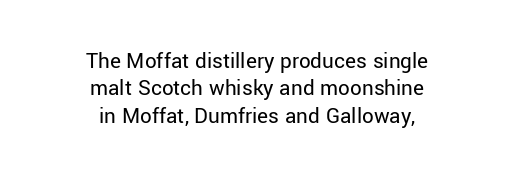
{"italic": "no", "bold": "no", "underline": "no", "align": "center", "line_spacing_ratio": 1.19, "letter_spacing": "normal", "letter_spacing_em": 0.0, "glyph_px": 23}
